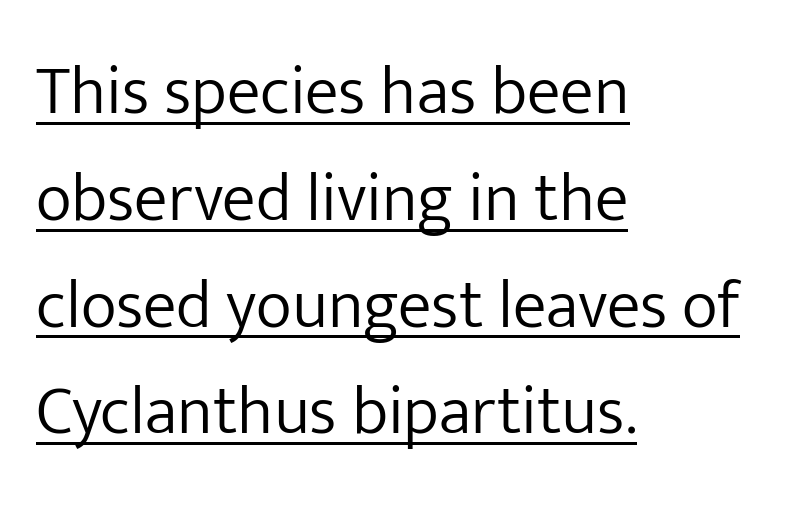
To sum up the face: it is a sans, with no serifs. The paragraph shown leans on its left margin. No extra ink here — the face is not bold. This rendering leaves character spacing at its baseline value. The face used here is proportionally spaced, like ordinary book or web type. This is underlined copy, the kind a proofreader might mark for attention.
